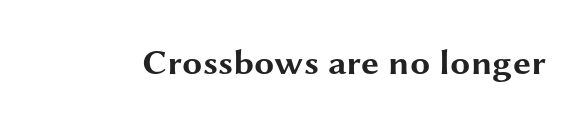
The image shows 36 px bold, wide sans-serif type, upright; set normal letter spacing, not underlined; medium stroke contrast and a medium x-height.
